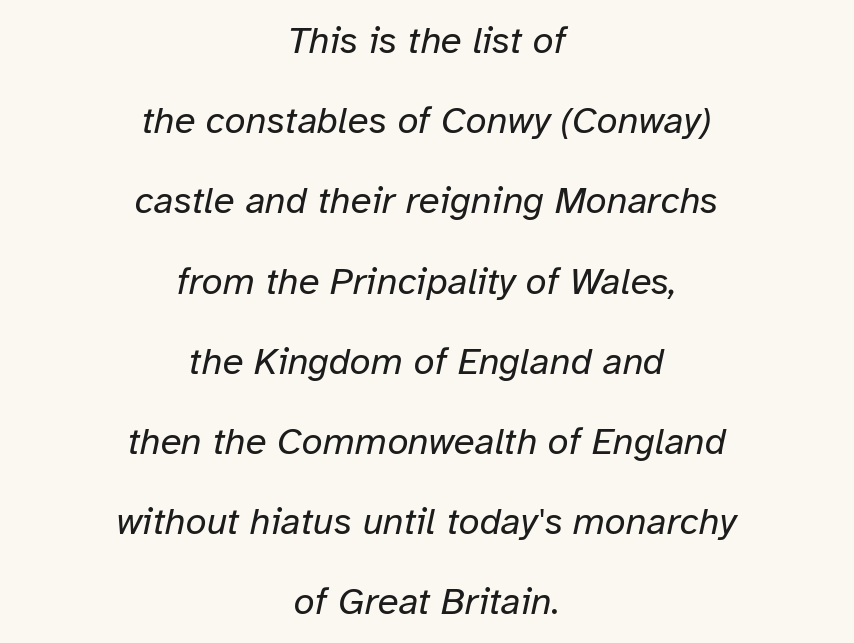
The image shows 38 px regular-weight type, italic (leaning right); set centered, loose line spacing (2.11x), normal letter spacing, not underlined; low stroke contrast and a medium x-height.
